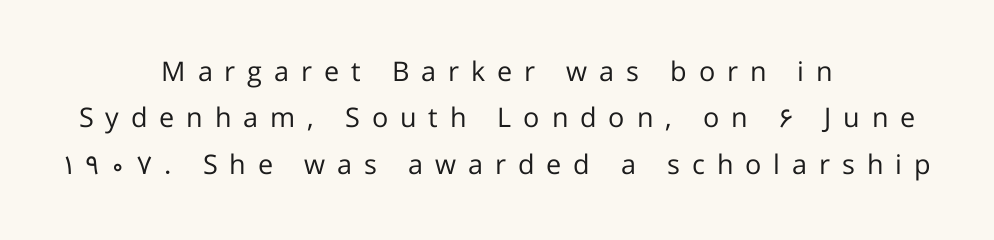
This sample is center-justified, so both line endings float freely. Look at the tracking — it's clearly loosened, letters drifting apart. In terms of posture, this sample is upright. Beneath every word, the page is bare. Heft: none added — not bold.
